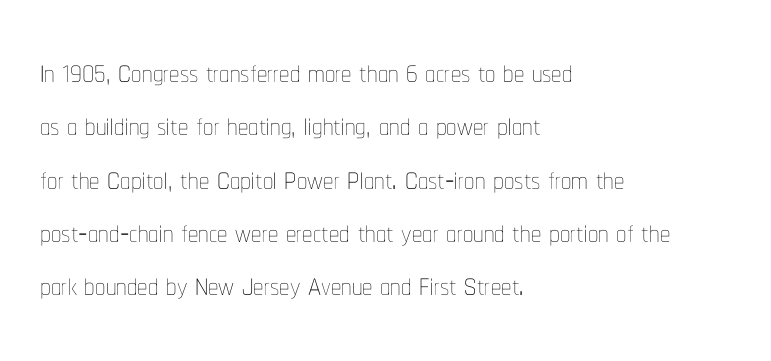
{"italic": "no", "bold": "no", "weight": "thin", "width": "condensed", "stroke_contrast": "low", "x_height": "medium", "monospaced": "no", "underline": "no", "align": "left", "line_spacing": "normal", "line_spacing_ratio": 1.3, "letter_spacing": "normal", "letter_spacing_em": 0.0, "glyph_px": 41}
